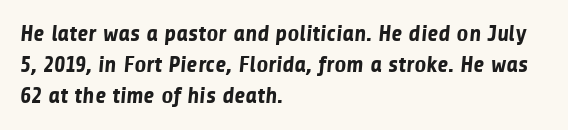
The image shows 23 px bold type; set left-aligned, normal line spacing (1.35x), normal letter spacing, not underlined.
